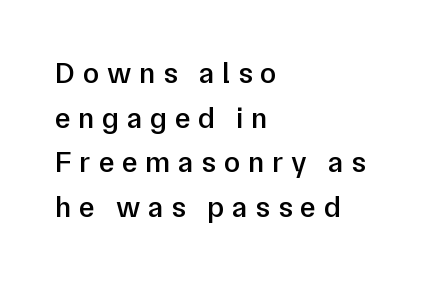
The passage shown is typed in a proportional face where columns would drift. The vertical gap from one line to the next is medium. The text block is weighted toward the left margin, trailing off unevenly rightward. Serif or sans? Sans — the stroke terminals are bare.
